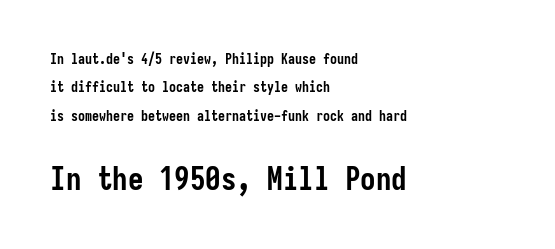
Tracking here is standard; glyphs follow each other at the usual distance. The rendering anchors every line to the left-hand side. The rendering shows plain stroke endings on the letterforms — a sans-serif design. The lettering holds an erect, upright posture throughout. Vertically, the passage feels expansive, rows floating well apart.
